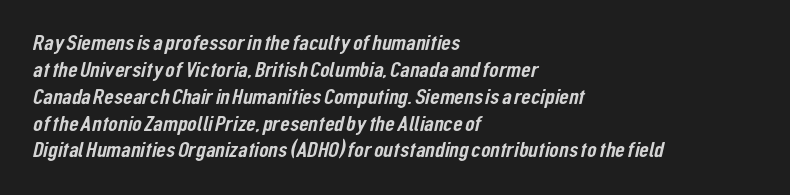
The image shows 22 px text type; set left-aligned, line spacing 1.22x, normal letter spacing, not underlined.
